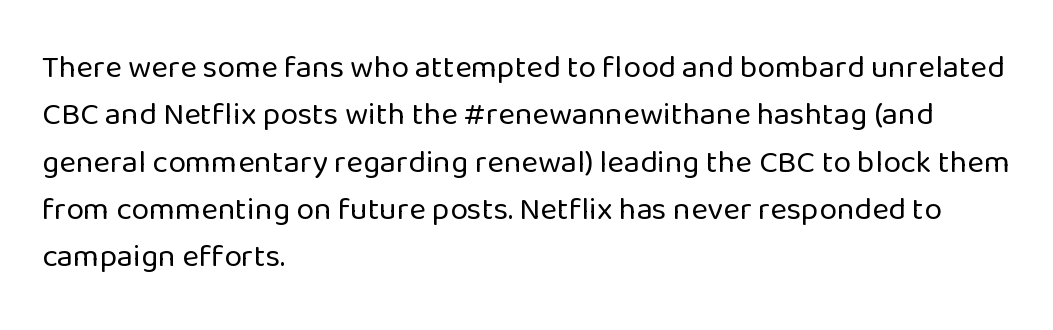
Q: Is the text bold? A: No.
Q: Is the text italic (slanted)? A: No, it is upright.
Q: Is the typeface a serif or a sans-serif typeface? A: Sans-serif.
Q: Is the text underlined? A: No.
Q: How is the paragraph aligned? A: Left-aligned.
Q: Is the spacing between letters normal or unusually wide? A: Normal.
Q: Is the spacing between lines tight, normal or loose? A: Normal.
Q: Width (condensed, normal, or wide)? A: Normal.
Q: Stroke contrast? A: Low.
Q: x-height? A: Medium.
Q: Monospaced? A: No.
